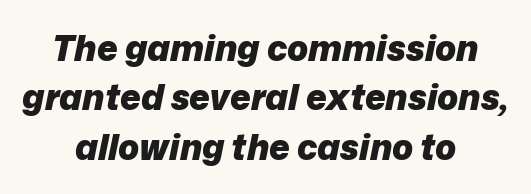
Character widths vary here, with narrow letters taking less room than wide ones. The zone under the glyphs is completely vacant. Short and long lines alike share a common midpoint. Slanted lettering throughout. Vertical spacing — default. Letter spacing: default.
